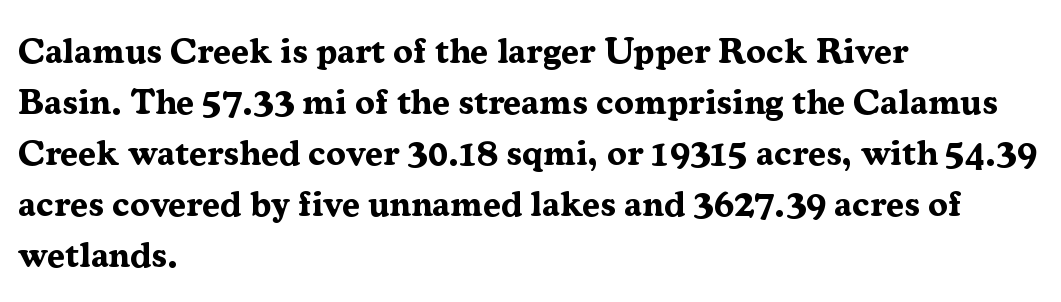
The image shows 36 px bold serif type, upright; set left-aligned, normal line spacing (1.42x), normal letter spacing, not underlined; medium stroke contrast and a medium x-height.
